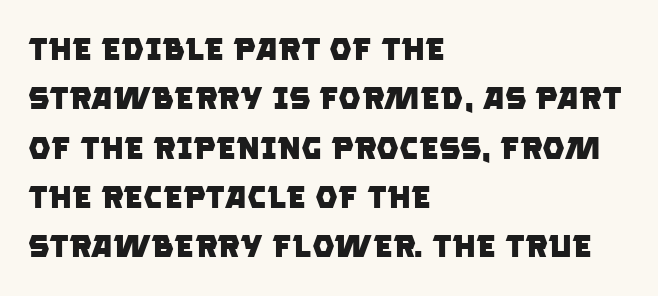
{"serif": "no", "bold": "yes", "weight": "heavy", "width": "normal", "stroke_contrast": "low", "x_height": "large", "monospaced": "no", "underline": "no", "align": "left", "line_spacing": "normal", "line_spacing_ratio": 1.54, "letter_spacing": "normal", "letter_spacing_em": 0.0, "glyph_px": 32}
